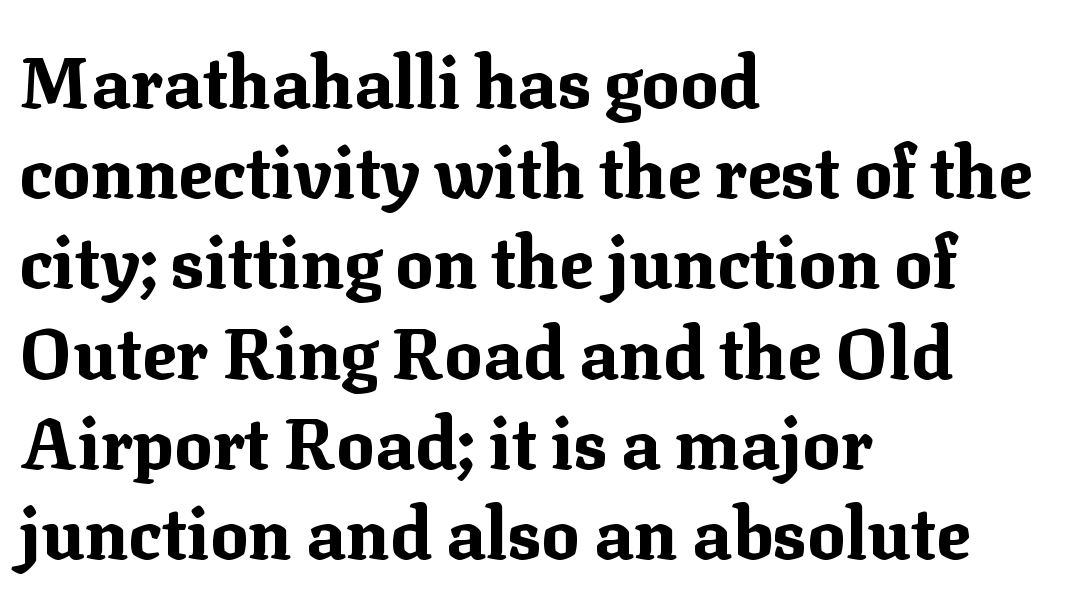
Q: Is the text bold? A: Yes.
Q: Is the text italic (slanted)? A: No, it is upright.
Q: Is the typeface a serif or a sans-serif typeface? A: Serif.
Q: Is the text underlined? A: No.
Q: How is the paragraph aligned? A: Left-aligned.
Q: Is the spacing between letters normal or unusually wide? A: Normal.
Q: Is the spacing between lines tight, normal or loose? A: Normal.
Q: Width (condensed, normal, or wide)? A: Normal.
Q: Stroke contrast? A: Medium.
Q: x-height? A: Medium.
Q: Monospaced? A: No.
